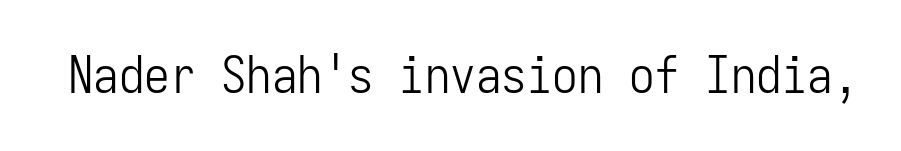
Each row of text sits above clean, open space. The specimen reads as upright at a glance. No letter is thick-stroked: the sample isn't bold. Compared with typical body copy, the letter spacing here is the same. This rendering employs a face without finishing strokes, i.e., a sans-serif. Monospaced: the letters line up in strict vertical columns.
